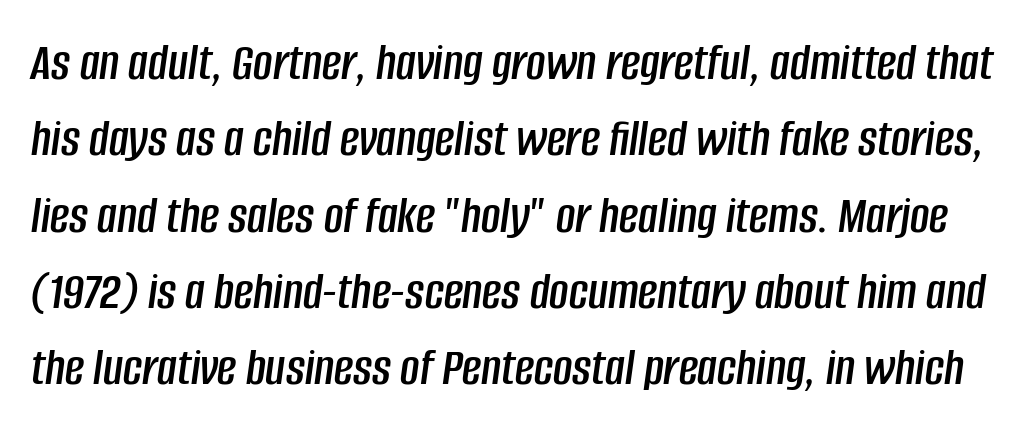
Q: Is the text italic (slanted)? A: Yes, it leans right by about 8 degrees.
Q: Is the text underlined? A: No.
Q: Is the spacing between letters normal or unusually wide? A: Normal.
Q: Is the spacing between lines tight, normal or loose? A: Normal.
Q: Width (condensed, normal, or wide)? A: Condensed.
Q: Stroke contrast? A: Low.
Q: x-height? A: Large.
Q: Monospaced? A: No.
